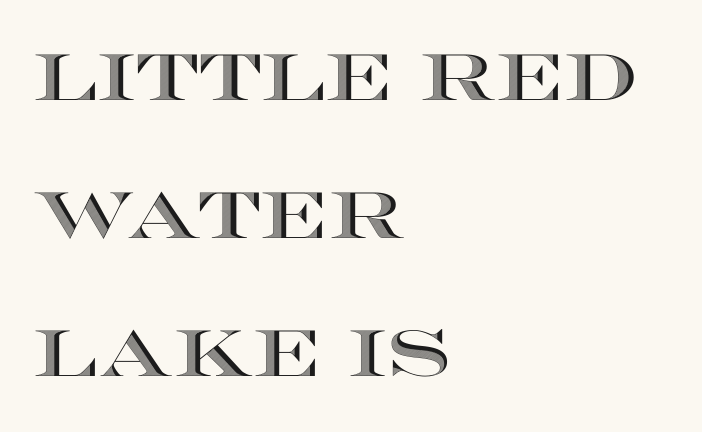
Horizontal alignment here is leftward, the default for most running prose. The rendering uses natural spacing where letterforms have individual widths. The passage shown stacks its lines with a broad gap. This sample uses an upright cut, with every glyph sitting square on the baseline. Each word holds together tightly as a unit, with standard inter-letter gaps. The space beneath each line is pristine and unruled.
